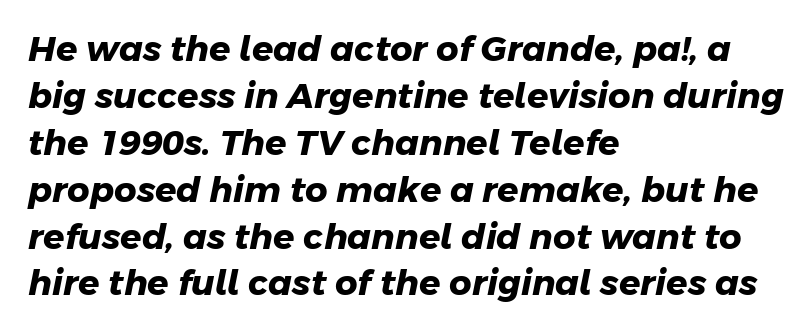
Q: Is the text bold? A: Yes.
Q: Is the typeface a serif or a sans-serif typeface? A: Sans-serif.
Q: Is the text underlined? A: No.
Q: How is the paragraph aligned? A: Left-aligned.
Q: Is the spacing between letters normal or unusually wide? A: Normal.
Q: Is the spacing between lines tight, normal or loose? A: Normal.
Q: Width (condensed, normal, or wide)? A: Normal.
Q: Stroke contrast? A: Low.
Q: x-height? A: Medium.
Q: Monospaced? A: No.
